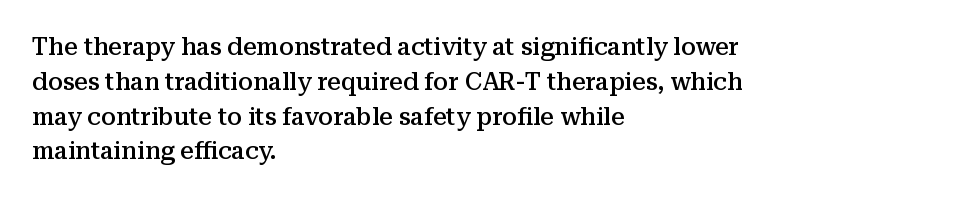
Notice how descenders clear the ascenders below comfortably — that's standard leading. It's the straight-up-and-down kind of type. Horizontally, the lines are justified to the leading edge only. Is the letter spacing exaggerated? No — it looks like the ordinary default. Semibold letterforms, between regular and bold.
